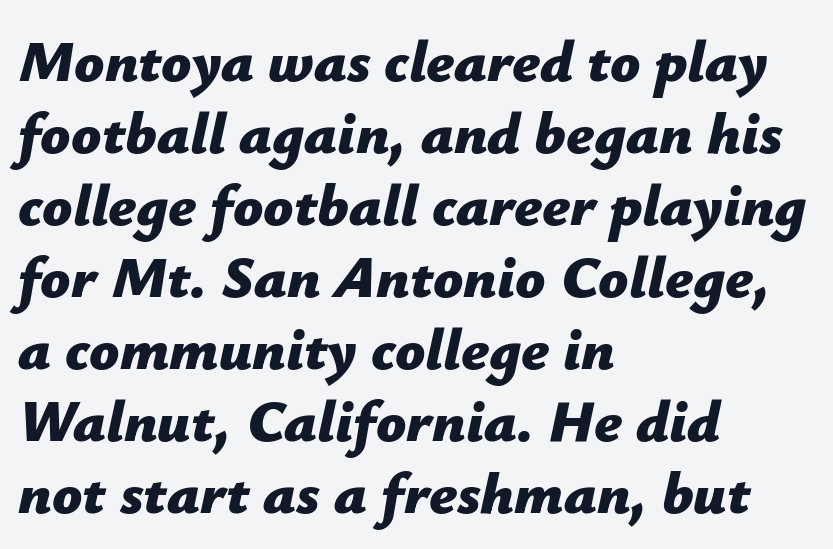
The image shows 59 px bold type, italic (leaning right); set left-aligned, line spacing 1.22x, normal letter spacing, not underlined; low stroke contrast and a medium x-height.
